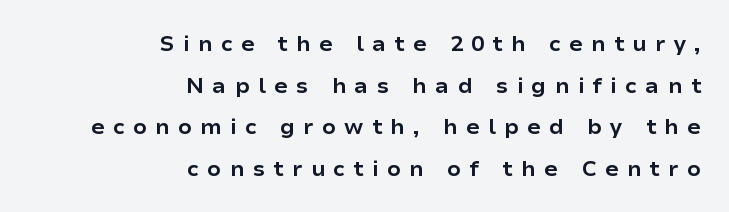
Q: Is the text bold? A: Yes.
Q: Is the text italic (slanted)? A: No, it is upright.
Q: Is the text underlined? A: No.
Q: How is the paragraph aligned? A: Right-aligned.
Q: Is the spacing between letters normal or unusually wide? A: Unusually wide.
